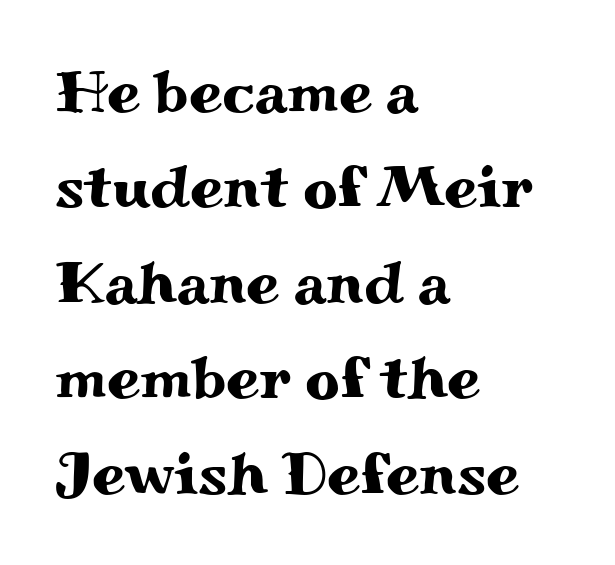
{"serif": "yes", "italic": "no", "width": "wide", "stroke_contrast": "medium", "x_height": "small", "monospaced": "no", "underline": "no", "align": "left", "line_spacing": "normal", "line_spacing_ratio": 1.59, "letter_spacing": "normal", "letter_spacing_em": 0.0, "glyph_px": 60}
